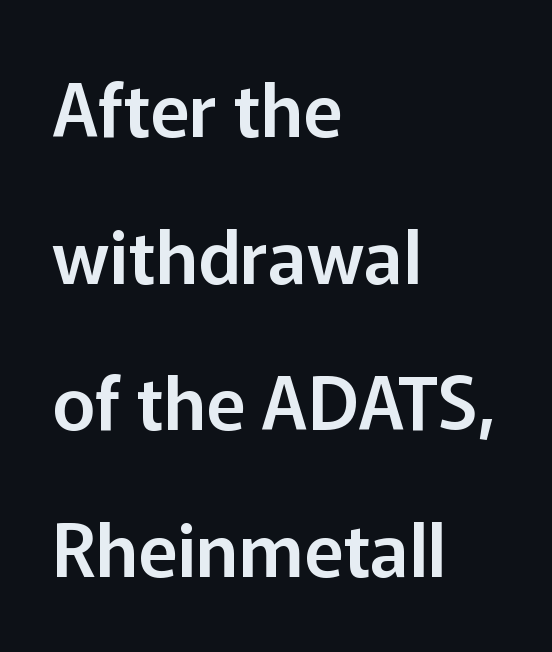
The image shows 73 px sans-serif type, upright; set left-aligned, loose line spacing (2.01x), normal letter spacing, not underlined; low stroke contrast and a medium x-height.
